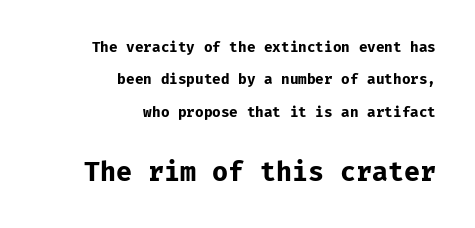
{"italic": "no", "bold": "yes", "underline": "no", "align": "right", "line_spacing": "loose", "line_spacing_ratio": 2.31, "letter_spacing": "normal", "letter_spacing_em": 0.0, "larger_block": "second", "size_ratio": 1.86, "glyph_px": 26}
